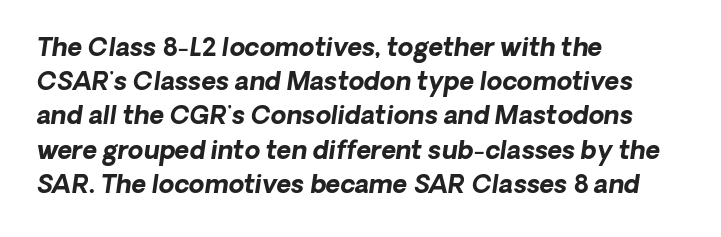
Visually the block forms a straight wall on the left and a jagged coastline on the right. The strokes are fattened all the way to bold. Each row of text sits above clean, open space. Notice how descenders clear the ascenders below comfortably — that's standard leading.
